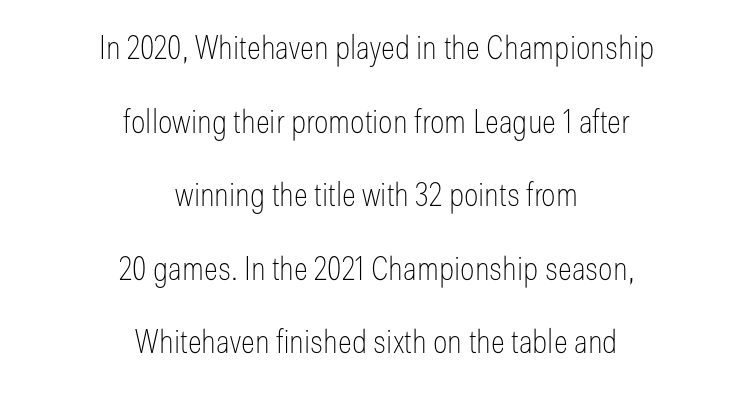
Q: Is the text bold? A: No.
Q: Is the text italic (slanted)? A: No, it is upright.
Q: Is the typeface a serif or a sans-serif typeface? A: Sans-serif.
Q: Is the text underlined? A: No.
Q: How is the paragraph aligned? A: Centered.
Q: Is the spacing between letters normal or unusually wide? A: Normal.
Q: Is the spacing between lines tight, normal or loose? A: Loose.
Q: Width (condensed, normal, or wide)? A: Condensed.
Q: Stroke contrast? A: Low.
Q: x-height? A: Medium.
Q: Monospaced? A: No.
